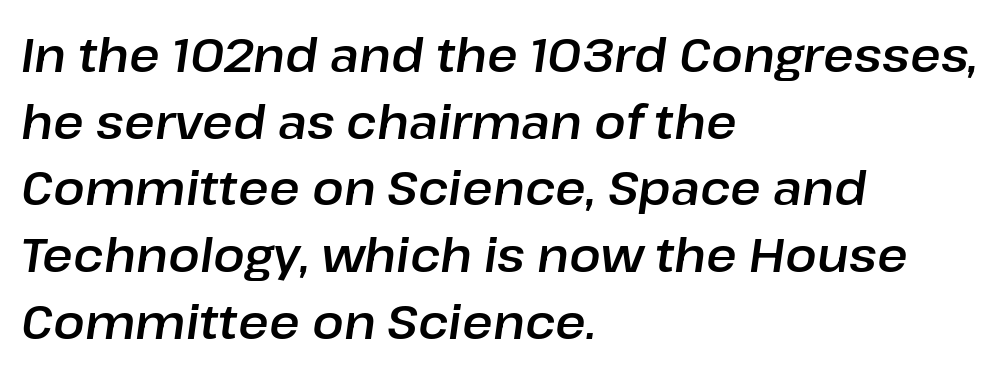
Honestly, the row spacing looks completely unremarkable. The specimen omits any rule beneath the text block's lines. No extra tracking has been applied to these lines. Compared with ordinary roman type, these characters are visibly tilted. Horizontal alignment here is leftward, the default for most running prose. These lines are rendered in a variable-pitch font.
